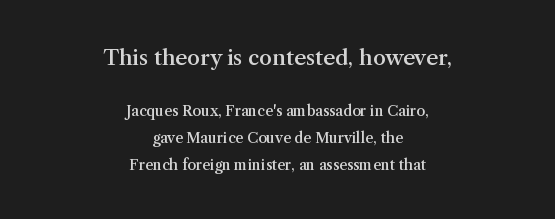
Q: Is the text bold? A: Semi-bold.
Q: Is the text italic (slanted)? A: No, it is upright.
Q: Is the text underlined? A: No.
Q: How is the paragraph aligned? A: Centered.
Q: Is the spacing between letters normal or unusually wide? A: Normal.
Q: Is the spacing between lines tight, normal or loose? A: Loose.
Q: Which block of text is set in a larger size, the first (top) or the second (bottom)? A: The first (top) one.
